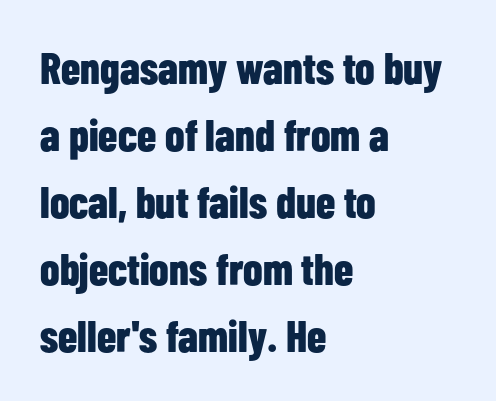
{"serif": "no", "italic": "no", "bold": "yes", "weight": "bold", "width": "condensed", "stroke_contrast": "low", "x_height": "medium", "monospaced": "no", "underline": "no", "align": "left", "line_spacing": "normal", "line_spacing_ratio": 1.52, "letter_spacing": "normal", "letter_spacing_em": 0.0, "glyph_px": 44}
